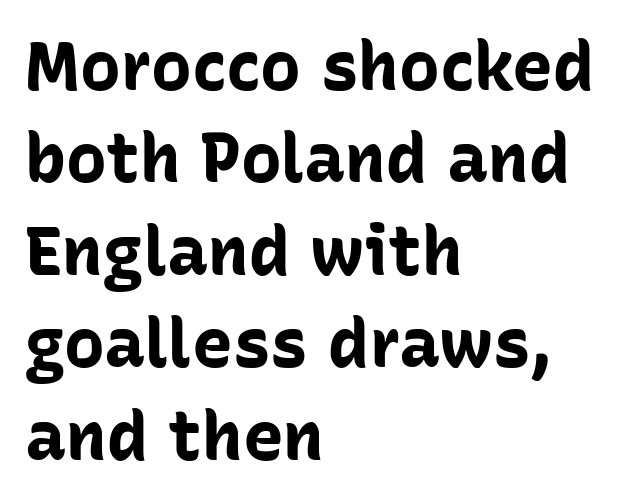
The image shows 68 px bold sans-serif type, upright; set left-aligned, normal line spacing (1.36x), normal letter spacing, not underlined; low stroke contrast and a medium x-height.
